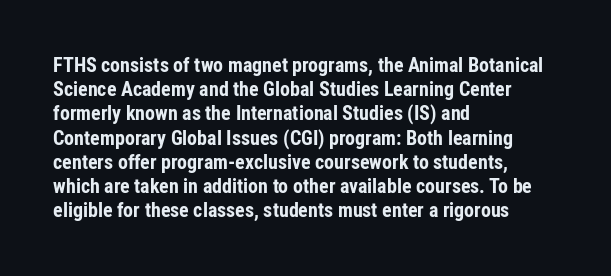
Descenders hang freely into open space. The paragraph has a hard left edge and a soft right edge. It's the straight-up-and-down kind of type. Observe the ordinary spacing: letters are neighbours, not strangers. Weight check: bold — yes, fully.
